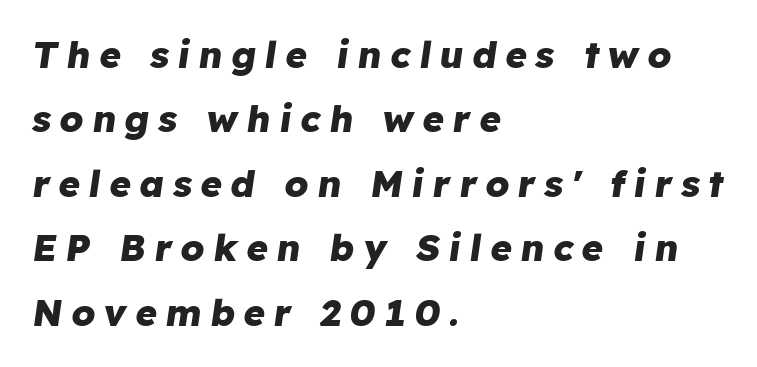
{"italic": "yes", "lean": "right", "slant_degrees": 8, "bold": "yes", "weight": "heavy", "width": "normal", "stroke_contrast": "low", "x_height": "medium", "monospaced": "no", "underline": "no", "align": "left", "line_spacing_ratio": 1.74, "letter_spacing": "wide", "letter_spacing_em": 0.23, "glyph_px": 37}
